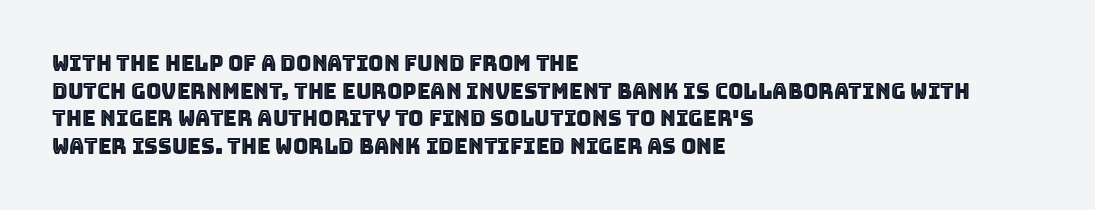
The image shows 21 px text type, upright; set left-aligned, normal line spacing (1.32x), normal letter spacing, not underlined.
